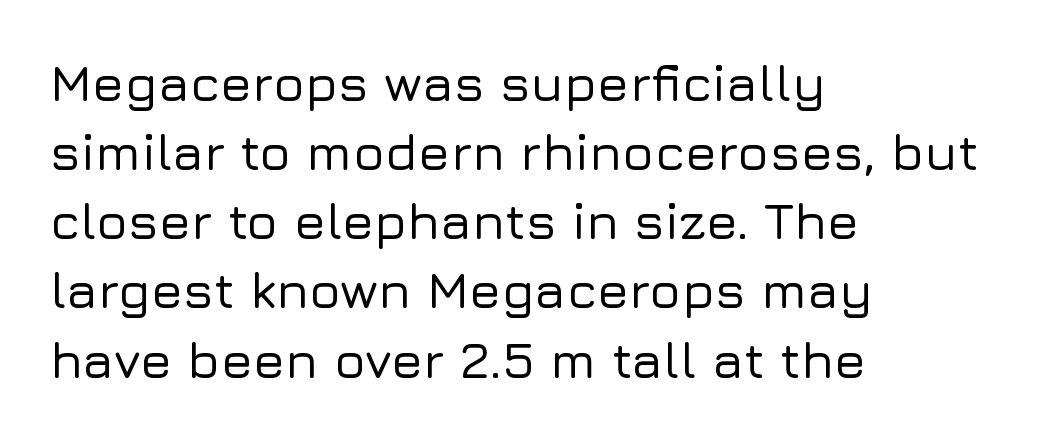
The image shows 52 px sans-serif type, upright; set left-aligned, normal line spacing (1.33x), normal letter spacing, not underlined; low stroke contrast and a medium x-height.
